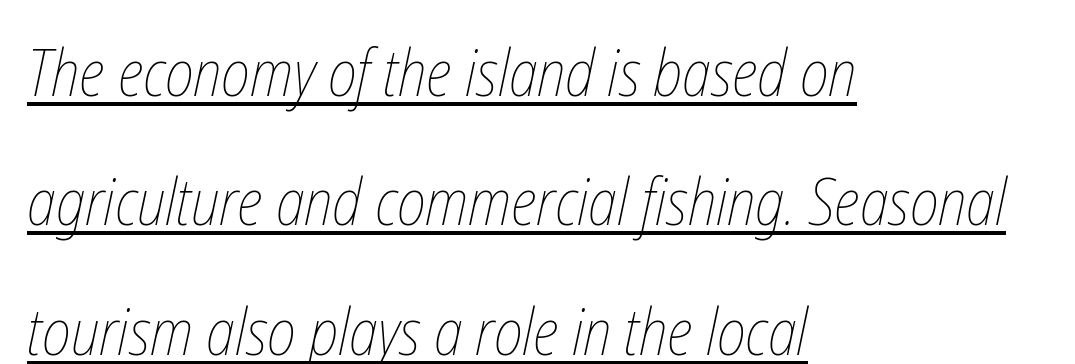
{"bold": "no", "weight": "thin", "width": "condensed", "stroke_contrast": "low", "x_height": "medium", "monospaced": "no", "underline": "yes", "align": "left", "line_spacing": "loose", "line_spacing_ratio": 2.02, "letter_spacing": "normal", "letter_spacing_em": 0.0, "glyph_px": 64}
